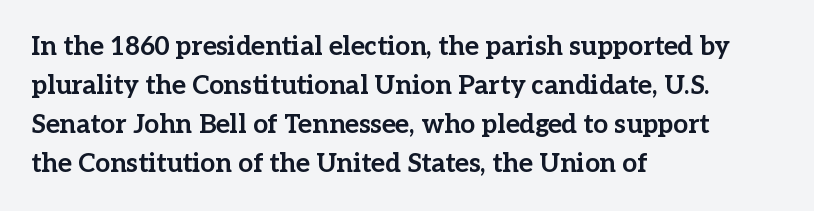
Successive baselines arrive at the customary interval. Nope, not italic — everything's standing straight. Stroke thickness is high; the sample reads as a true bold. Line starts are locked; line ends wander. Clear beneath every line of the passage. The line texture is even and compact thanks to regular tracking.
